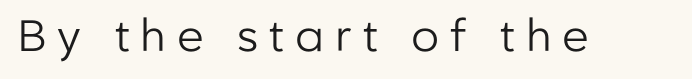
{"serif": "no", "italic": "no", "bold": "no", "weight": "regular", "width": "normal", "stroke_contrast": "low", "x_height": "medium", "monospaced": "no", "underline": "no", "letter_spacing": "wide", "letter_spacing_em": 0.25, "glyph_px": 44}
